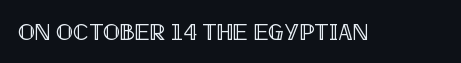
{"italic": "no", "underline": "no", "letter_spacing": "normal", "letter_spacing_em": 0.0, "glyph_px": 23}
